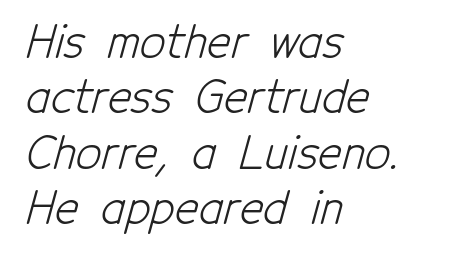
Type without underlining. One-word summary of the alignment: left. The strokes are not fattened; the text isn't bold. Check where the strokes stop: nothing finishes them off — pure sans. The rendering uses natural spacing where letterforms have individual widths. Nothing unusual about the tracking: characters are spaced as the font intends.
